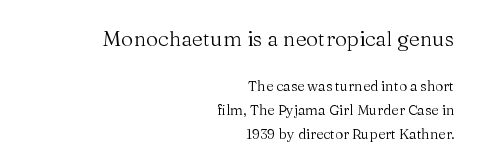
The image shows 21 px text type, upright; set right-aligned, normal line spacing (1.69x), normal letter spacing, not underlined; the first (top) block is 1.5x larger.
